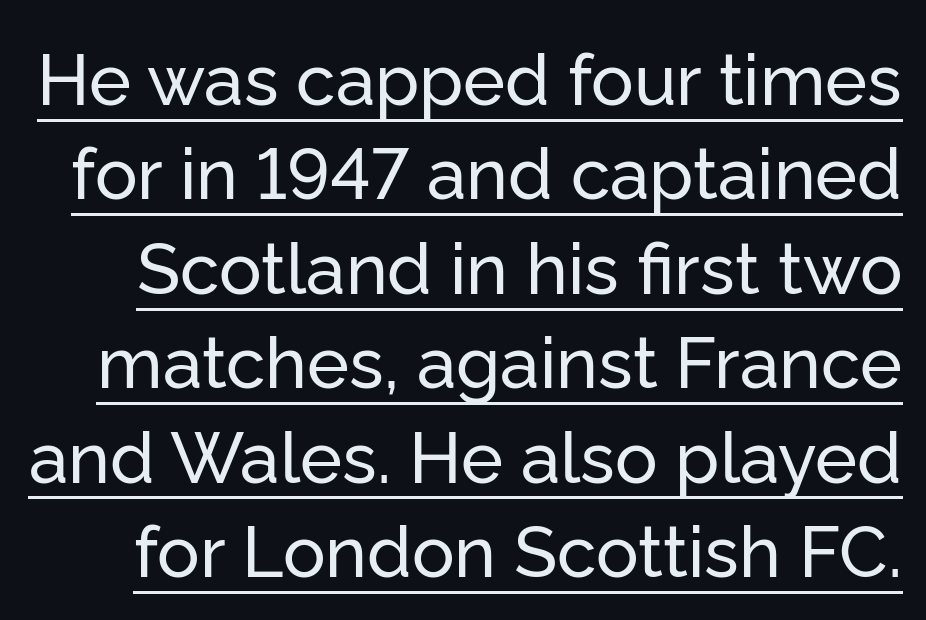
Does the leading feel generous? No, just average. Underlining? Definitely there. Nobody touched the tracking dial on this one. The passage shown is typed in a proportional face where columns would drift. Are there feet on the stems? There aren't — it's a sans. Designer's note — italics off, roman on.
